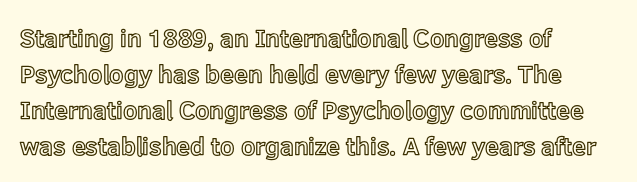
Q: Is the text italic (slanted)? A: No, it is upright.
Q: Is the text underlined? A: No.
Q: How is the paragraph aligned? A: Left-aligned.
Q: Is the spacing between letters normal or unusually wide? A: Normal.
Q: Is the spacing between lines tight, normal or loose? A: Normal.
